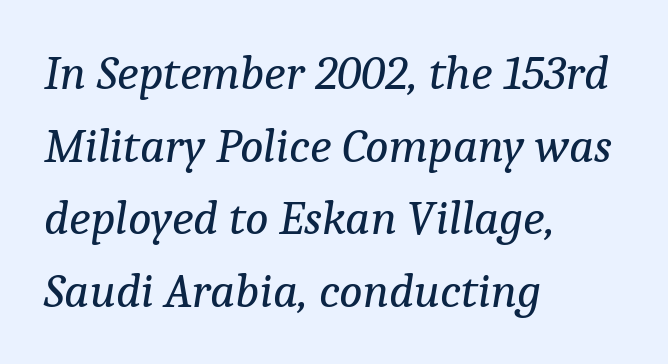
The image shows 49 px regular-weight serif type, italic (leaning right); set left-aligned, normal line spacing (1.48x), normal letter spacing, not underlined; low stroke contrast and a medium x-height.
